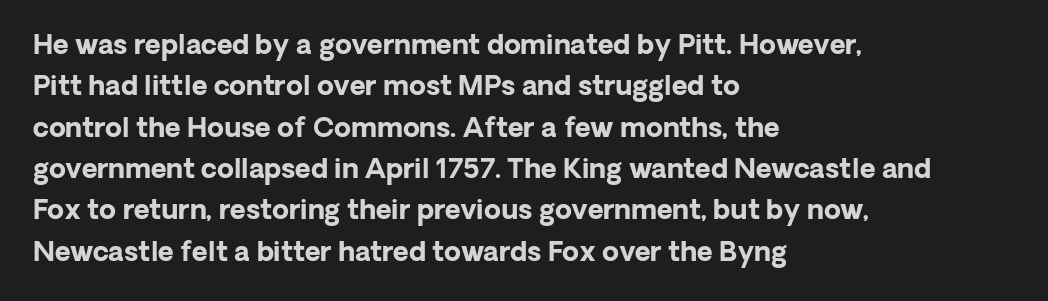
{"italic": "no", "bold": "yes", "underline": "no", "align": "left", "line_spacing": "normal", "line_spacing_ratio": 1.53, "letter_spacing": "normal", "letter_spacing_em": 0.0, "glyph_px": 27}
